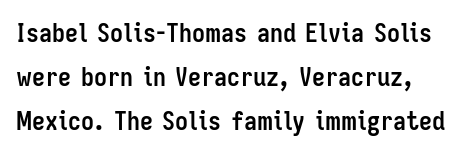
{"italic": "no", "bold": "yes", "underline": "no", "line_spacing": "normal", "line_spacing_ratio": 1.69, "letter_spacing": "normal", "letter_spacing_em": 0.0, "glyph_px": 26}
